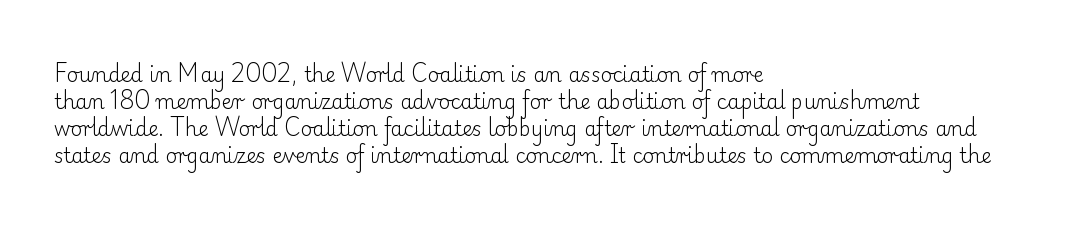
Q: Is the text bold? A: No.
Q: Is the text italic (slanted)? A: No, it is upright.
Q: Is the text underlined? A: No.
Q: How is the paragraph aligned? A: Left-aligned.
Q: Is the spacing between letters normal or unusually wide? A: Normal.
Q: Is the spacing between lines tight, normal or loose? A: Normal.
